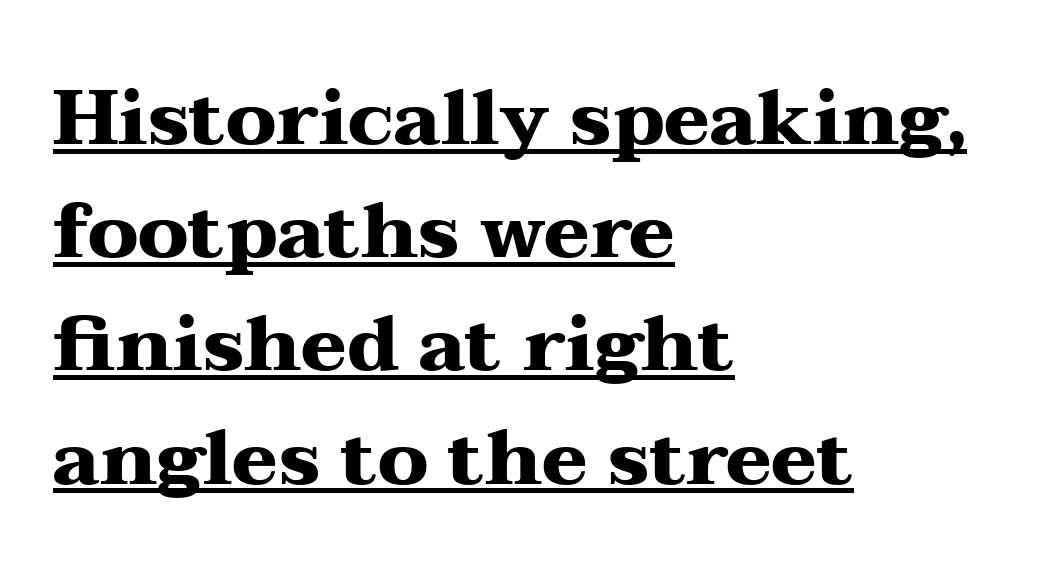
{"serif": "yes", "italic": "no", "bold": "yes", "weight": "heavy", "width": "wide", "stroke_contrast": "medium", "x_height": "medium", "monospaced": "no", "underline": "yes", "align": "left", "line_spacing": "normal", "line_spacing_ratio": 1.47, "letter_spacing": "normal", "letter_spacing_em": 0.0, "glyph_px": 77}
